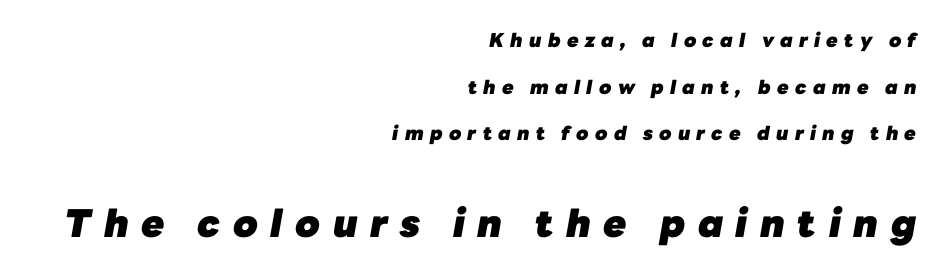
The image shows 38 px heavy type, italic (leaning right); set right-aligned, loose line spacing (2.45x), unusually wide letter spacing (+0.33 em), not underlined; the second (bottom) block is 2.0x larger; low stroke contrast and a medium x-height.
